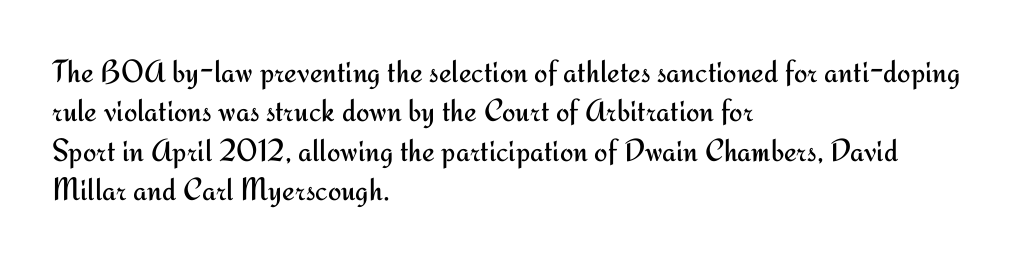
Q: Is the text bold? A: No.
Q: Is the text italic (slanted)? A: No, it is upright.
Q: Is the typeface a serif or a sans-serif typeface? A: Sans-serif.
Q: Is the text underlined? A: No.
Q: How is the paragraph aligned? A: Left-aligned.
Q: Is the spacing between letters normal or unusually wide? A: Normal.
Q: Width (condensed, normal, or wide)? A: Normal.
Q: Stroke contrast? A: Medium.
Q: x-height? A: Small.
Q: Monospaced? A: No.
